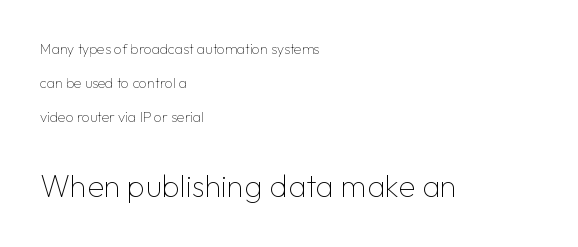
Unlike italic type, these characters show no tilt at all. Whoever set this chose breathing room over compactness in the vertical rhythm. Alignment: flush left. Do the characters align in a grid? No, the font is proportional. Typesetter's note — lower block bumped up in size, upper block left smaller.
